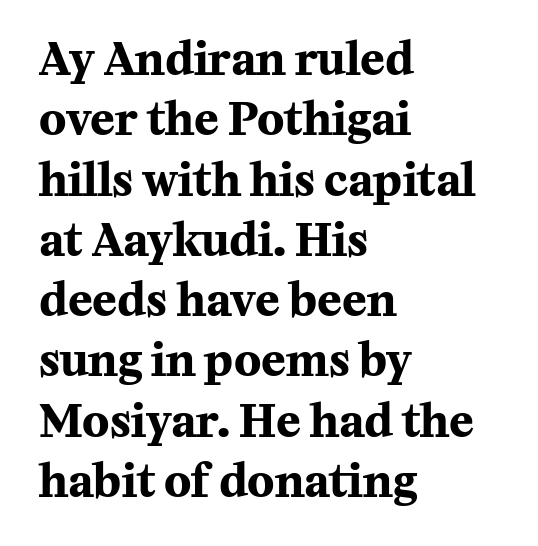
{"serif": "yes", "italic": "no", "bold": "yes", "weight": "bold", "width": "normal", "stroke_contrast": "medium", "x_height": "medium", "monospaced": "no", "underline": "no", "align": "left", "line_spacing": "normal", "line_spacing_ratio": 1.34, "letter_spacing": "normal", "letter_spacing_em": 0.0, "glyph_px": 45}
